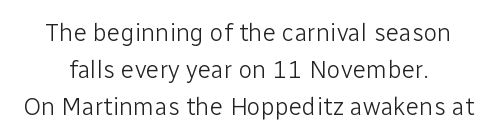
The passage shown stacks its lines at a standard gap. Posture: vertical. The line texture is even and compact thanks to regular tracking. No extra ink here — the face is not bold. The space beneath each line is pristine and unruled.
